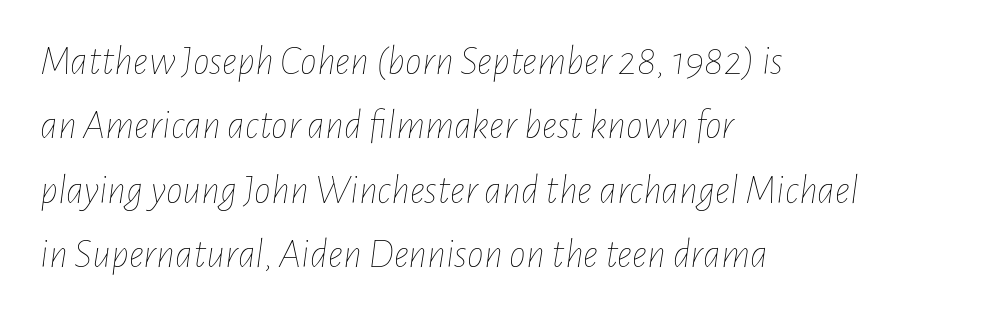
Q: Is the text bold? A: No.
Q: Is the text italic (slanted)? A: Yes, it leans right by about 7 degrees.
Q: Is the text underlined? A: No.
Q: How is the paragraph aligned? A: Left-aligned.
Q: Is the spacing between letters normal or unusually wide? A: Normal.
Q: Is the spacing between lines tight, normal or loose? A: Normal.
Q: Width (condensed, normal, or wide)? A: Condensed.
Q: Stroke contrast? A: Low.
Q: x-height? A: Medium.
Q: Monospaced? A: No.
